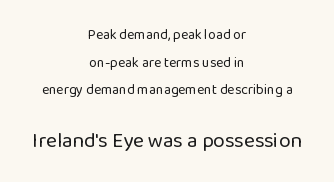
The image shows 21 px text type, upright; set centered, loose line spacing (1.98x), normal letter spacing, not underlined; the second (bottom) block is 1.5x larger.
